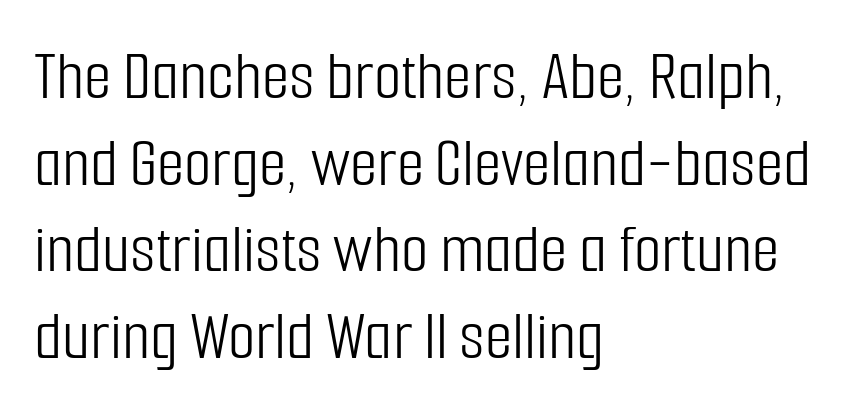
Is the block centered? No — it sits flush against the left margin. Look at the bottom of the vertical strokes: they stop flat, with no serifs. The strokes carry an ordinary text weight at most. Is this a fixed-width face? No — the glyphs have proportional, varying widths.
